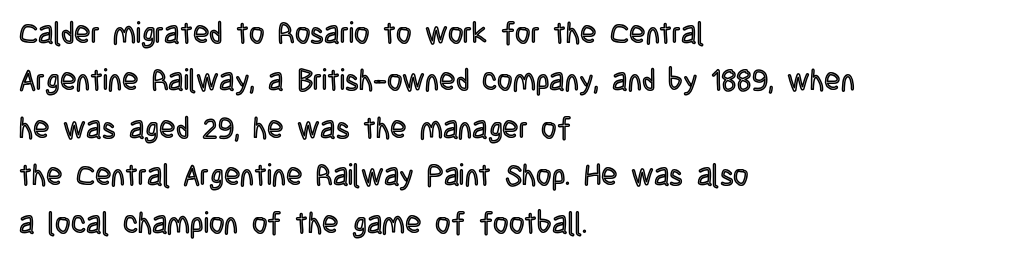
The image shows 30 px condensed type, upright; set left-aligned, normal line spacing (1.58x), normal letter spacing, not underlined; a large x-height.
